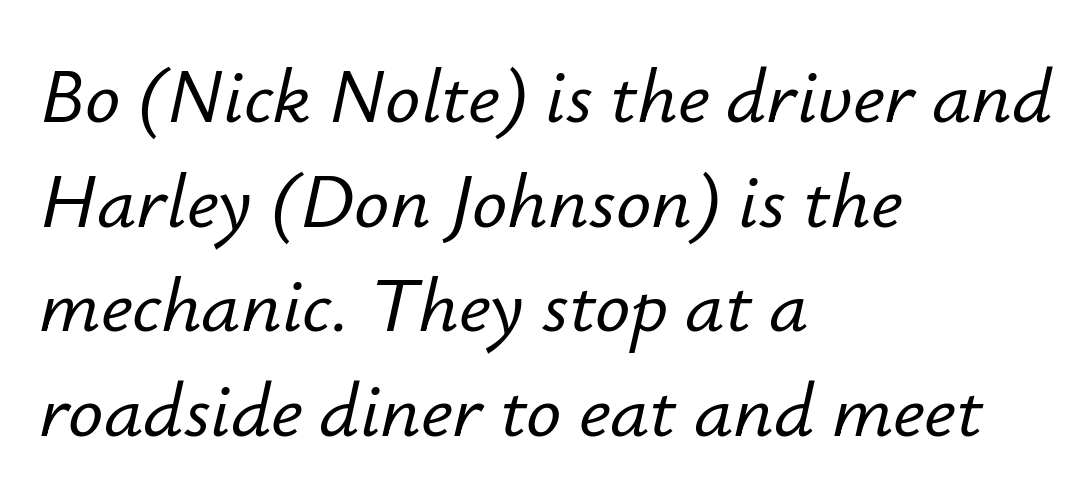
The face used here is proportionally spaced, like ordinary book or web type. Layout note: lines flush left. Lines of text with bare space underneath. Tracking here is standard; glyphs follow each other at the usual distance.
